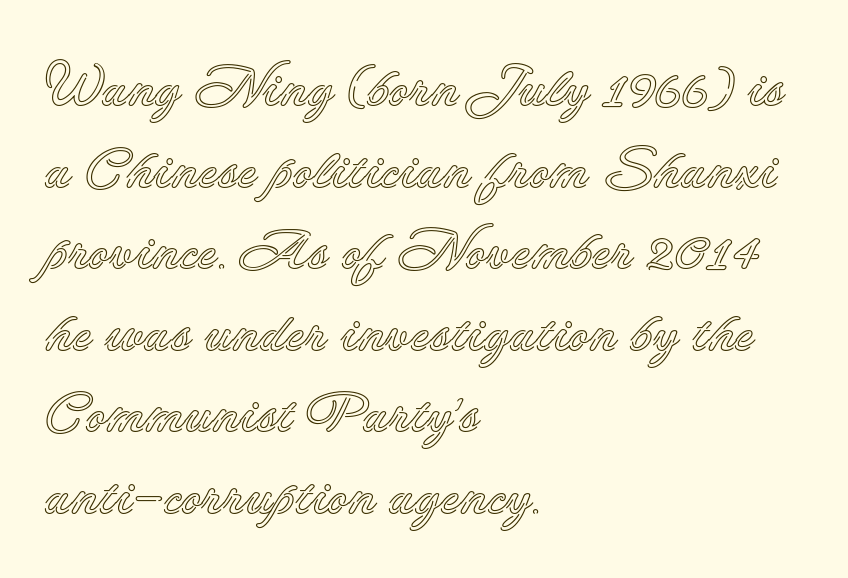
The image shows 57 px text type; set left-aligned, normal line spacing (1.43x), normal letter spacing, not underlined; a small x-height.
